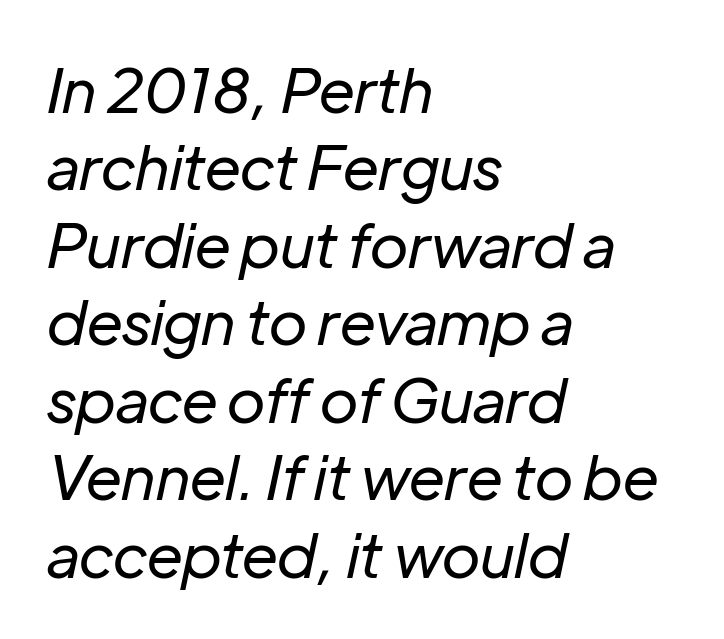
The image shows 61 px regular-weight type, italic (leaning right); set left-aligned, normal line spacing (1.27x), normal letter spacing, not underlined; low stroke contrast and a medium x-height.
